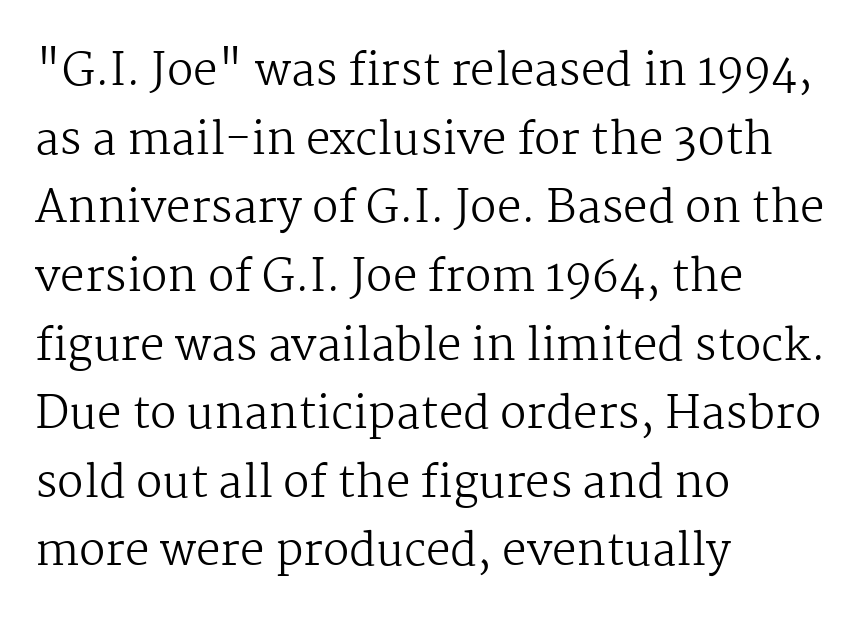
The image shows 44 px regular-weight serif type, upright; set left-aligned, normal line spacing (1.56x), normal letter spacing, not underlined; medium stroke contrast and a medium x-height.
